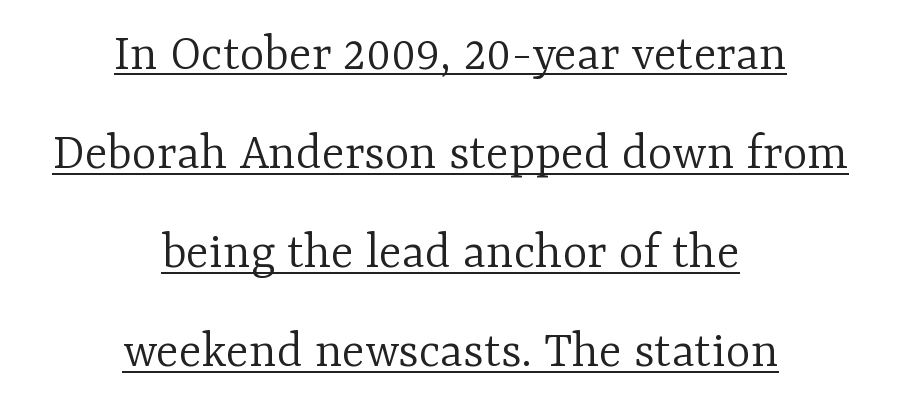
Weight: not bold — regular or lighter. Is this a sans? No — the strokes have serifs. The passage is arranged like a title page — every line centered. This rendering leaves character spacing at its baseline value. Tall strokes in this sample are plumb rather than angled. Underline: present.
